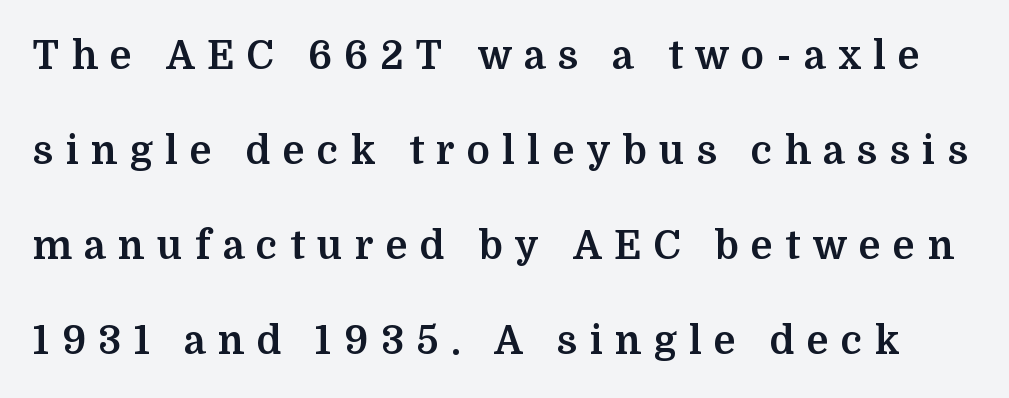
{"serif": "yes", "italic": "no", "bold": "yes", "weight": "bold", "width": "normal", "stroke_contrast": "medium", "x_height": "medium", "monospaced": "no", "underline": "no", "line_spacing": "loose", "line_spacing_ratio": 2.44, "letter_spacing": "wide", "letter_spacing_em": 0.32, "glyph_px": 39}
